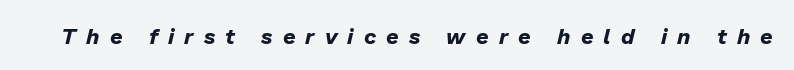
{"italic": "yes", "lean": "right", "slant_degrees": 13, "bold": "yes", "underline": "no", "letter_spacing": "wide", "letter_spacing_em": 0.46, "glyph_px": 22}
